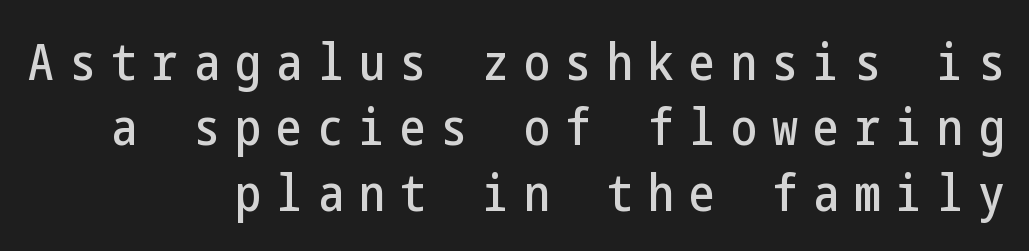
{"serif": "no", "italic": "no", "width": "condensed", "stroke_contrast": "low", "x_height": "medium", "underline": "no", "align": "right", "line_spacing": "normal", "line_spacing_ratio": 1.28, "letter_spacing": "wide", "letter_spacing_em": 0.31, "glyph_px": 51}
